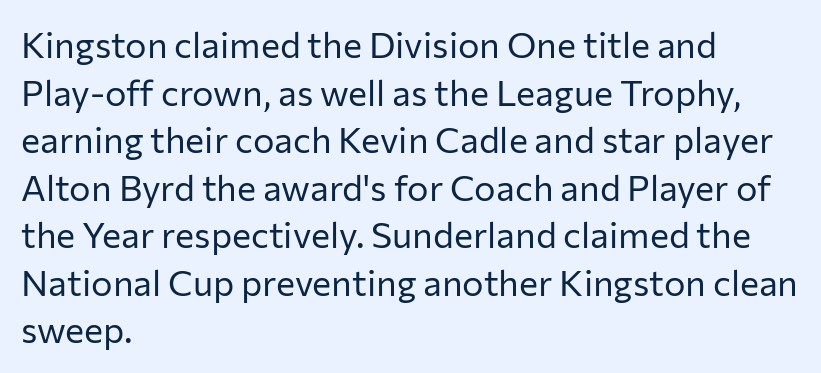
The image shows 36 px regular-weight sans-serif type, upright; set left-aligned, normal line spacing (1.32x), normal letter spacing, not underlined; low stroke contrast and a medium x-height.
